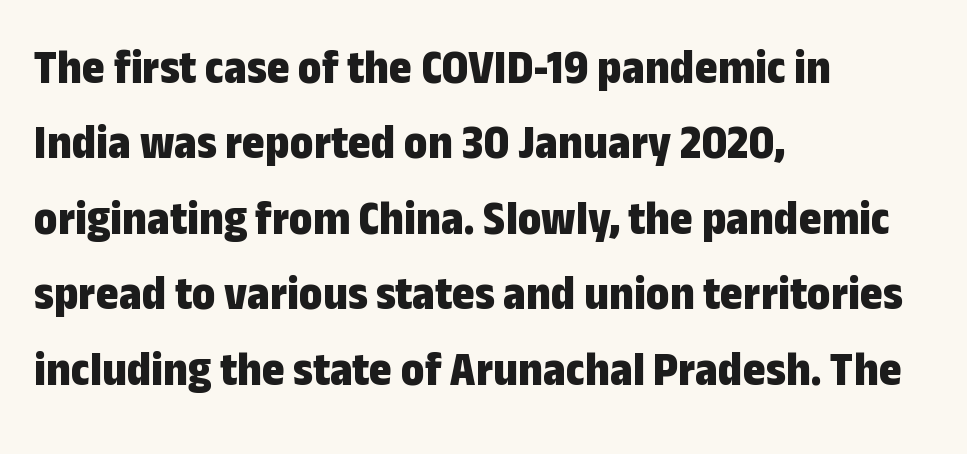
The image shows 49 px bold, condensed sans-serif type, upright; set left-aligned, normal line spacing (1.54x), normal letter spacing, not underlined; low stroke contrast and a medium x-height.
